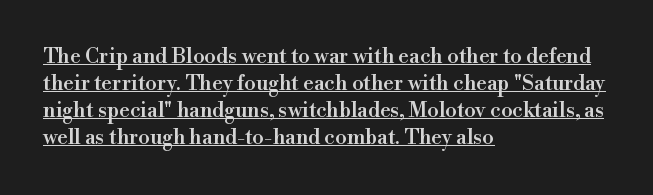
{"italic": "no", "underline": "yes", "align": "left", "line_spacing": "normal", "line_spacing_ratio": 1.29, "letter_spacing": "normal", "letter_spacing_em": 0.0, "glyph_px": 21}
